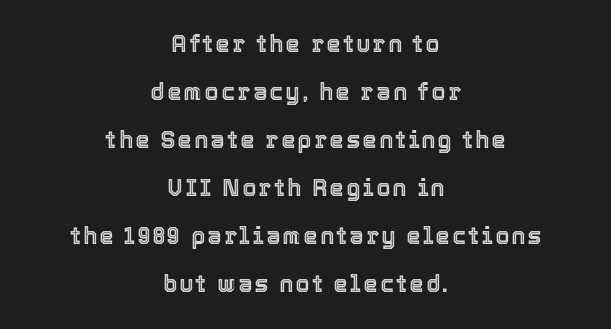
Q: Is the text italic (slanted)? A: No, it is upright.
Q: Is the text underlined? A: No.
Q: How is the paragraph aligned? A: Centered.
Q: Is the spacing between lines tight, normal or loose? A: Loose.
